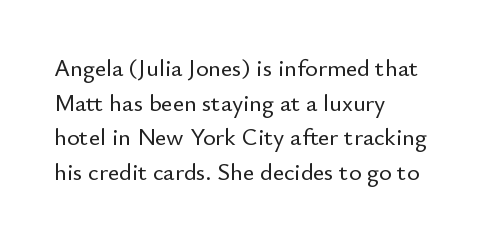
The image shows 24 px text type, upright; set left-aligned, normal line spacing (1.44x), normal letter spacing, not underlined.
